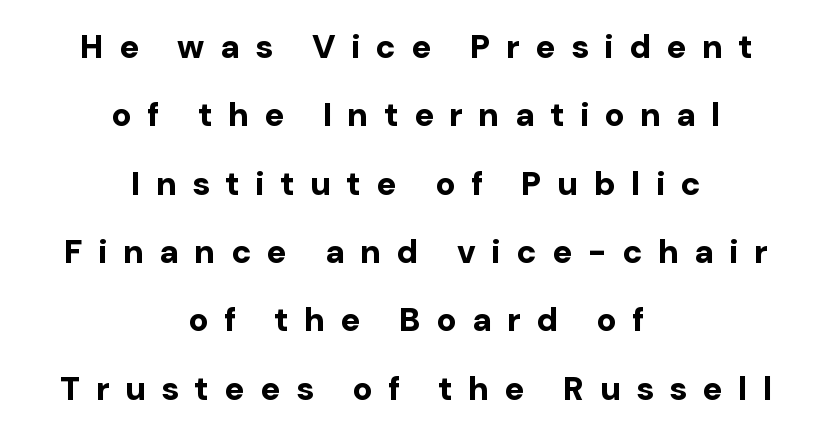
A typesetter would call this heavily tracked-out type. Caption: bold face, heavy strokes. Character widths vary here, with narrow letters taking less room than wide ones. The rendering uses a large line-height, opening up the rows. Descenders hang freely into open space. Where is the straight margin? There isn't one; the lines are centered.
